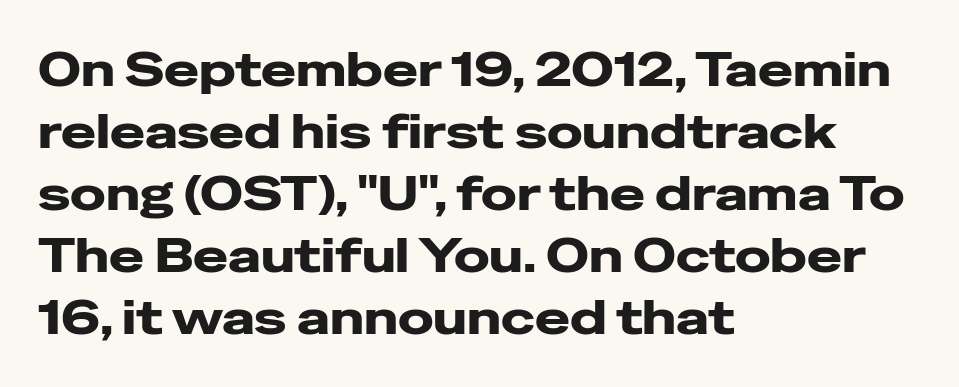
{"serif": "no", "italic": "no", "width": "wide", "stroke_contrast": "low", "x_height": "medium", "monospaced": "no", "underline": "no", "align": "left", "line_spacing": "normal", "line_spacing_ratio": 1.32, "letter_spacing": "normal", "letter_spacing_em": 0.0, "glyph_px": 47}
